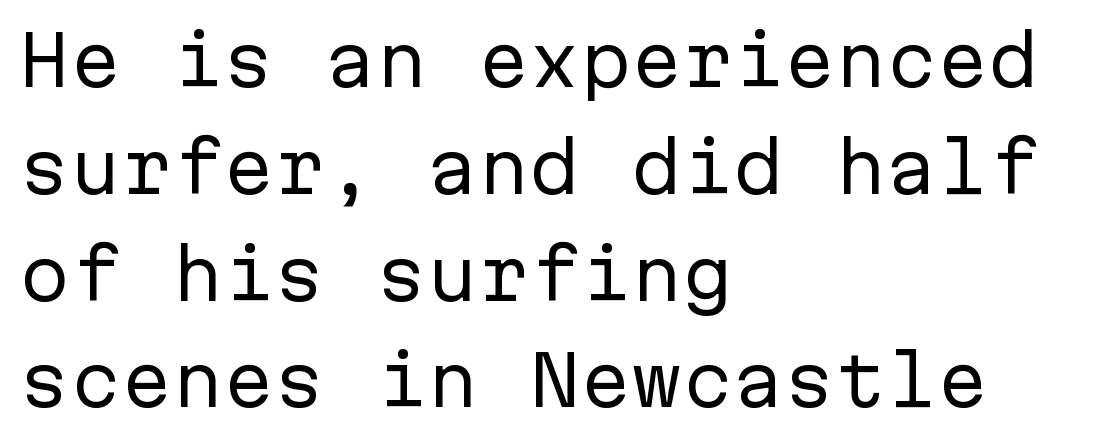
Q: Is the text bold? A: No.
Q: Is the text italic (slanted)? A: No, it is upright.
Q: Is the typeface a serif or a sans-serif typeface? A: Sans-serif.
Q: Is the text underlined? A: No.
Q: How is the paragraph aligned? A: Left-aligned.
Q: Is the spacing between letters normal or unusually wide? A: Normal.
Q: Is the spacing between lines tight, normal or loose? A: Normal.
Q: Width (condensed, normal, or wide)? A: Normal.
Q: Stroke contrast? A: Low.
Q: x-height? A: Medium.
Q: Monospaced? A: Yes.
